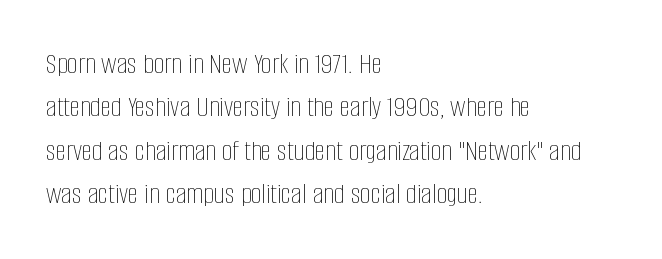
The image shows 30 px thin, condensed type, upright; set left-aligned, normal line spacing (1.45x), normal letter spacing, not underlined; low stroke contrast and a large x-height.
